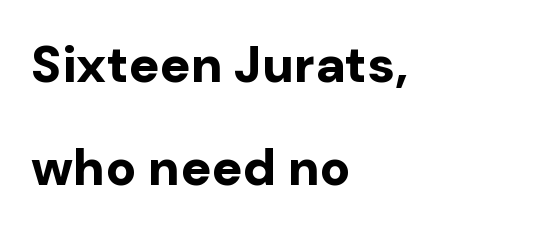
The image shows 51 px bold sans-serif type, upright; set left-aligned, loose line spacing (2.01x), normal letter spacing, not underlined; low stroke contrast and a medium x-height.
